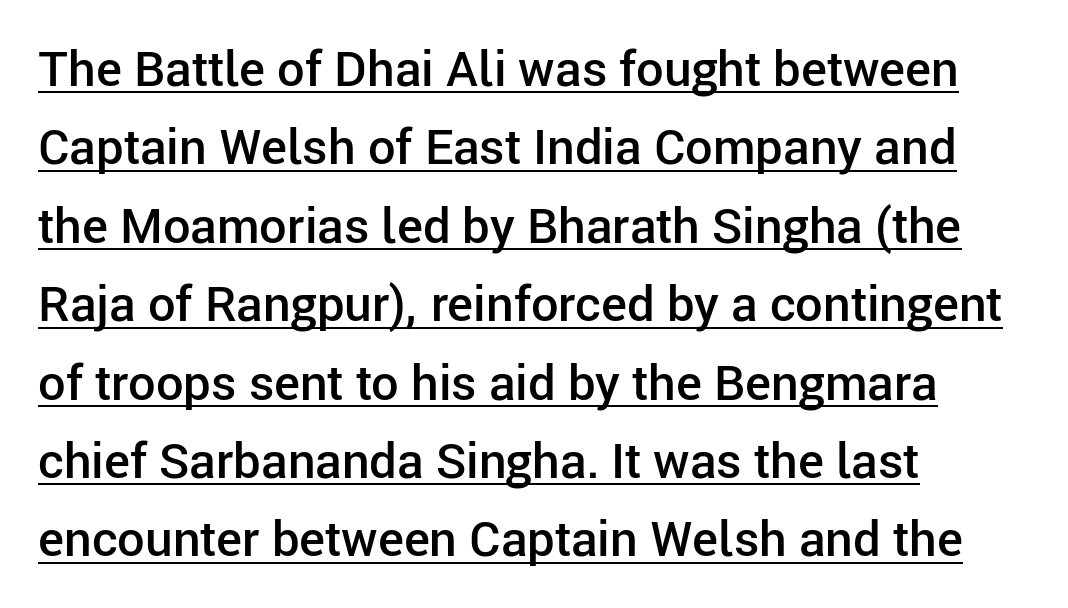
Q: Is the text bold? A: Semi-bold.
Q: Is the text italic (slanted)? A: No, it is upright.
Q: Is the typeface a serif or a sans-serif typeface? A: Sans-serif.
Q: Is the text underlined? A: Yes.
Q: How is the paragraph aligned? A: Left-aligned.
Q: Is the spacing between letters normal or unusually wide? A: Normal.
Q: Is the spacing between lines tight, normal or loose? A: Normal.
Q: Width (condensed, normal, or wide)? A: Normal.
Q: Stroke contrast? A: Low.
Q: x-height? A: Medium.
Q: Monospaced? A: No.
